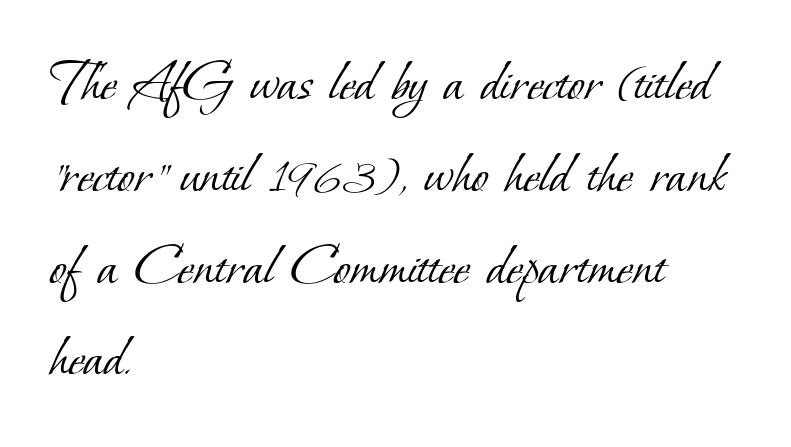
{"serif": "yes", "bold": "no", "weight": "light", "width": "normal", "stroke_contrast": "low", "x_height": "small", "monospaced": "no", "underline": "no", "align": "left", "line_spacing": "normal", "line_spacing_ratio": 1.48, "letter_spacing": "normal", "letter_spacing_em": 0.0, "glyph_px": 62}
